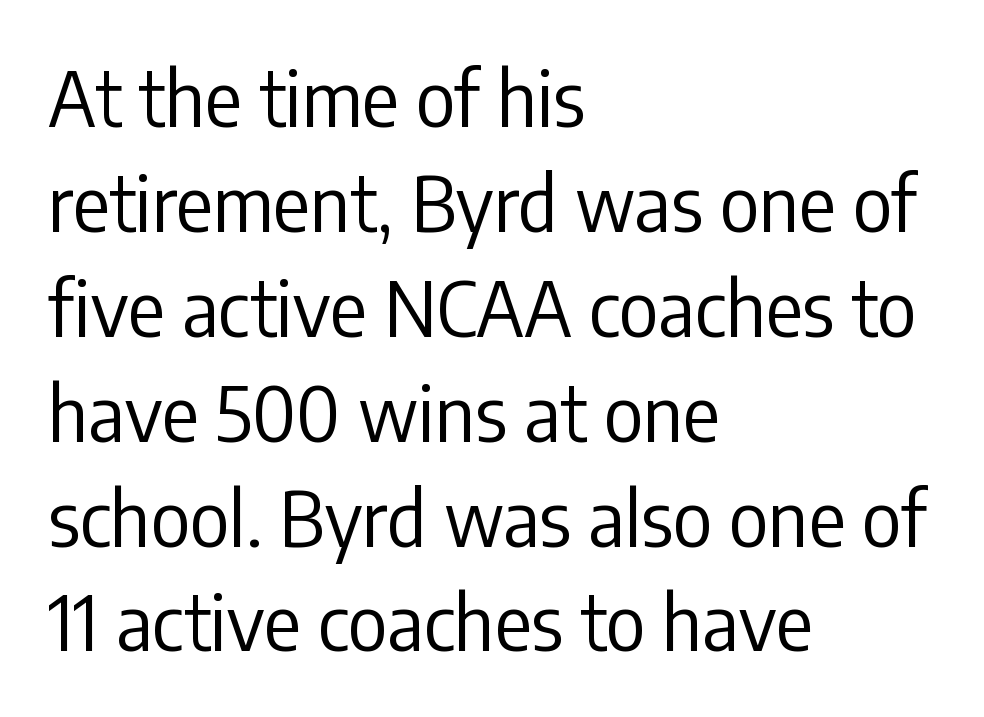
The image shows 76 px regular-weight, condensed sans-serif type, upright; set left-aligned, normal line spacing (1.38x), normal letter spacing, not underlined; low stroke contrast and a medium x-height.
